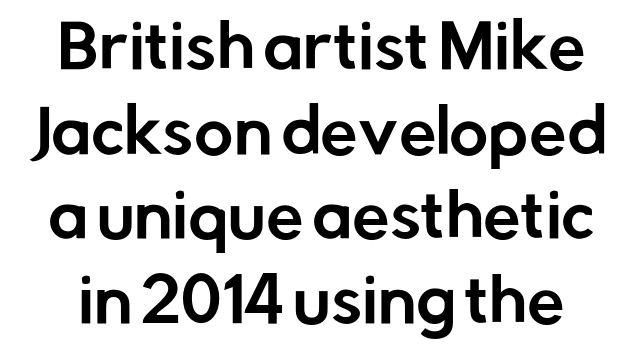
{"serif": "no", "italic": "no", "width": "normal", "stroke_contrast": "low", "x_height": "medium", "monospaced": "no", "underline": "no", "line_spacing": "normal", "line_spacing_ratio": 1.41, "letter_spacing": "normal", "letter_spacing_em": 0.0, "glyph_px": 60}
